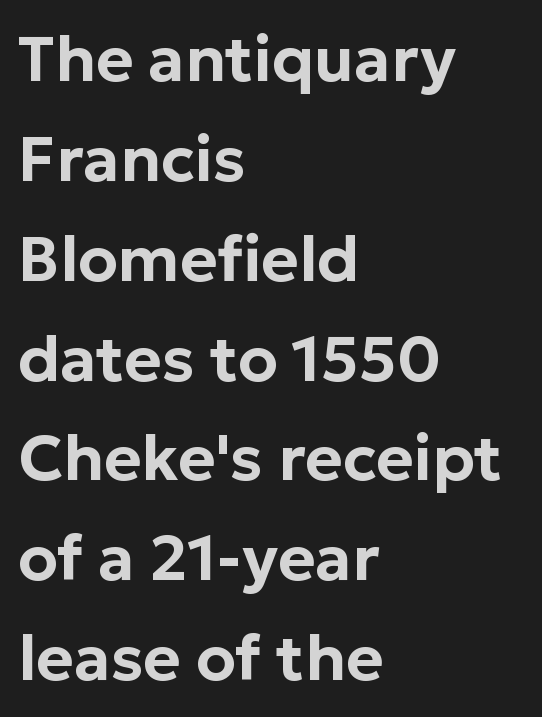
{"serif": "no", "italic": "no", "width": "normal", "stroke_contrast": "low", "x_height": "medium", "monospaced": "no", "underline": "no", "align": "left", "line_spacing": "normal", "line_spacing_ratio": 1.56, "letter_spacing": "normal", "letter_spacing_em": 0.0, "glyph_px": 64}
